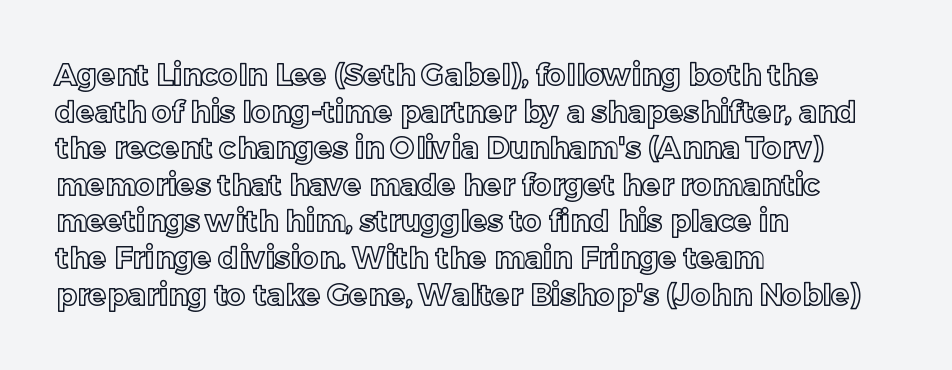
The image shows 30 px text type, upright; set left-aligned, line spacing 1.22x, normal letter spacing, not underlined; a medium x-height.
